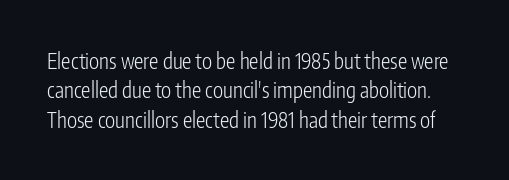
Designer's note — italics off, roman on. Lines of text with bare space underneath. The lines sit at an ordinary, default distance from one another. The tracking reads as untouched default to a designer's eye.
